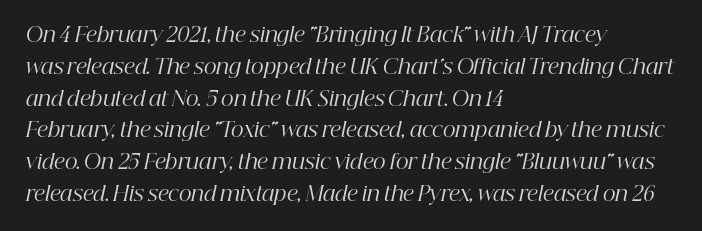
Q: Is the text bold? A: No.
Q: Is the text italic (slanted)? A: Yes, it leans right by about 12 degrees.
Q: Is the text underlined? A: No.
Q: How is the paragraph aligned? A: Left-aligned.
Q: Is the spacing between letters normal or unusually wide? A: Normal.
Q: Is the spacing between lines tight, normal or loose? A: Normal.
